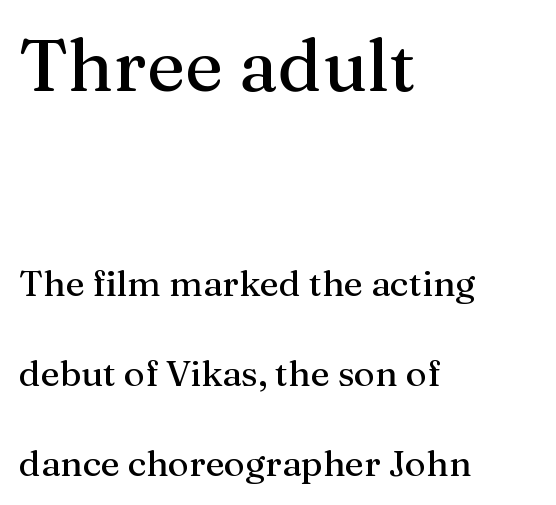
Q: Is the text italic (slanted)? A: No, it is upright.
Q: Is the typeface a serif or a sans-serif typeface? A: Serif.
Q: Is the text underlined? A: No.
Q: How is the paragraph aligned? A: Left-aligned.
Q: Is the spacing between letters normal or unusually wide? A: Normal.
Q: Is the spacing between lines tight, normal or loose? A: Loose.
Q: Which block of text is set in a larger size, the first (top) or the second (bottom)? A: The first (top) one.
Q: Width (condensed, normal, or wide)? A: Normal.
Q: Stroke contrast? A: Medium.
Q: x-height? A: Medium.
Q: Monospaced? A: No.
